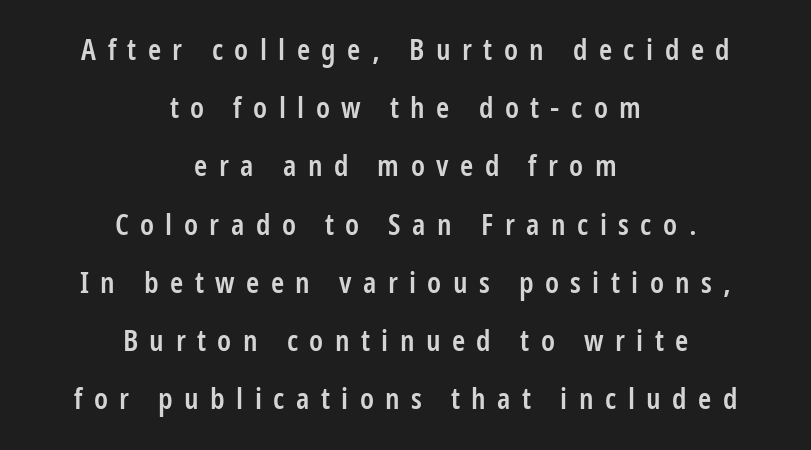
Q: Is the text bold? A: Semi-bold.
Q: Is the text italic (slanted)? A: No, it is upright.
Q: Is the typeface a serif or a sans-serif typeface? A: Sans-serif.
Q: Is the text underlined? A: No.
Q: How is the paragraph aligned? A: Centered.
Q: Is the spacing between letters normal or unusually wide? A: Unusually wide.
Q: Is the spacing between lines tight, normal or loose? A: Loose.
Q: Width (condensed, normal, or wide)? A: Condensed.
Q: Stroke contrast? A: Low.
Q: x-height? A: Medium.
Q: Monospaced? A: No.
